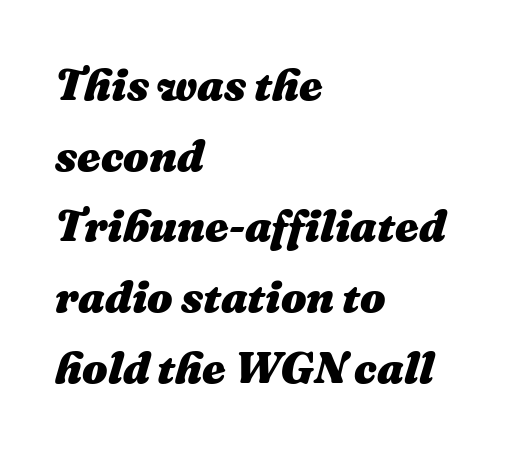
Q: Is the text bold? A: Yes.
Q: Is the text italic (slanted)? A: Yes, it leans right by about 16 degrees.
Q: Is the text underlined? A: No.
Q: How is the paragraph aligned? A: Left-aligned.
Q: Is the spacing between letters normal or unusually wide? A: Normal.
Q: Is the spacing between lines tight, normal or loose? A: Normal.
Q: Width (condensed, normal, or wide)? A: Normal.
Q: Stroke contrast? A: Medium.
Q: x-height? A: Medium.
Q: Monospaced? A: No.
